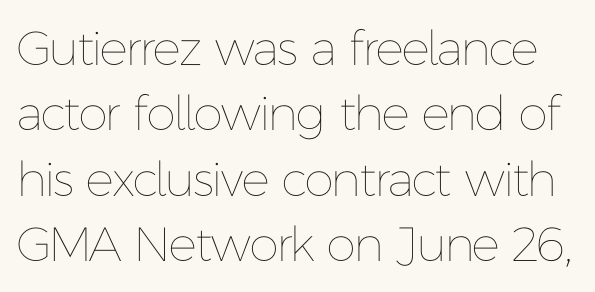
Ascenders rise straight up at ninety degrees. Here the designer chose a conventional face with non-uniform glyph widths. Vertical spacing — default. Decoration check: the copy has no underline.
